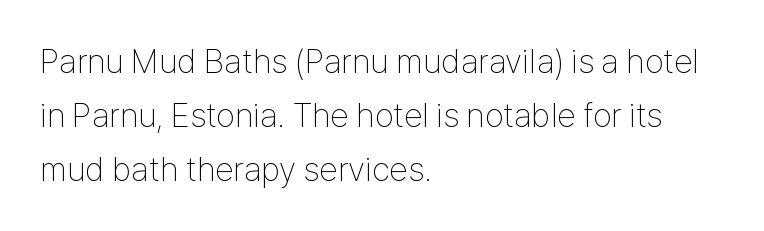
Q: Is the text bold? A: No.
Q: Is the text italic (slanted)? A: No, it is upright.
Q: Is the typeface a serif or a sans-serif typeface? A: Sans-serif.
Q: Is the text underlined? A: No.
Q: How is the paragraph aligned? A: Left-aligned.
Q: Is the spacing between letters normal or unusually wide? A: Normal.
Q: Is the spacing between lines tight, normal or loose? A: Normal.
Q: Width (condensed, normal, or wide)? A: Condensed.
Q: Stroke contrast? A: Low.
Q: x-height? A: Medium.
Q: Monospaced? A: No.
